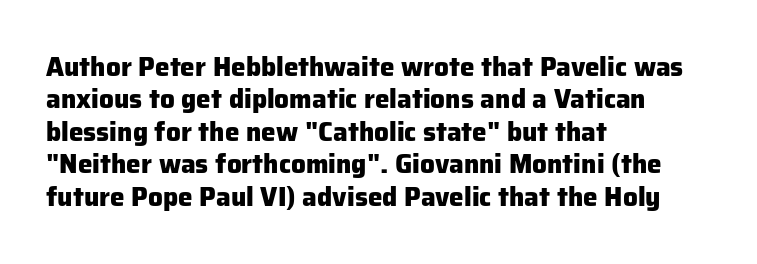
Interline gaps are of average width in this sample. Words float on clear page, feet unadorned. Weight check: bold — yes, fully. These lines were composed using upright roman letters.
